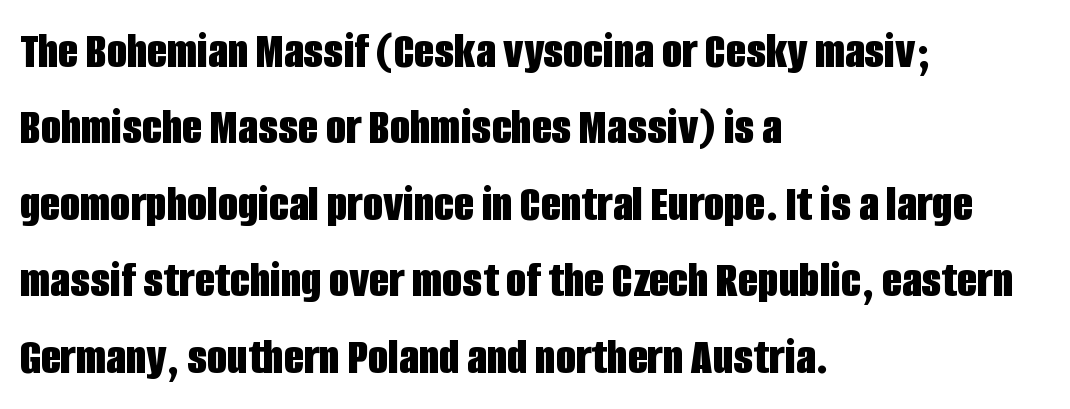
{"serif": "no", "italic": "no", "bold": "yes", "weight": "bold", "width": "condensed", "stroke_contrast": "low", "x_height": "large", "monospaced": "no", "underline": "no", "align": "left", "line_spacing": "normal", "line_spacing_ratio": 1.47, "letter_spacing": "normal", "letter_spacing_em": 0.0, "glyph_px": 52}
